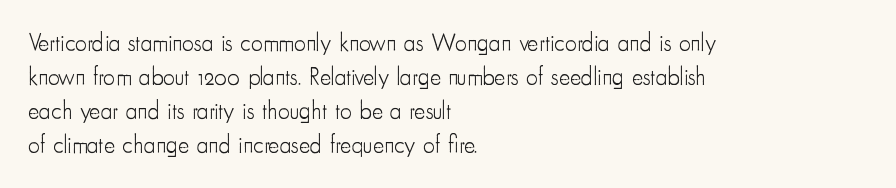
Just letters on the line, the space beneath them empty. The lines sit at an ordinary, default distance from one another. Reading down the block, your eye returns to a fixed left position each line. Think standard paragraph weight, or any step lighter than that.
